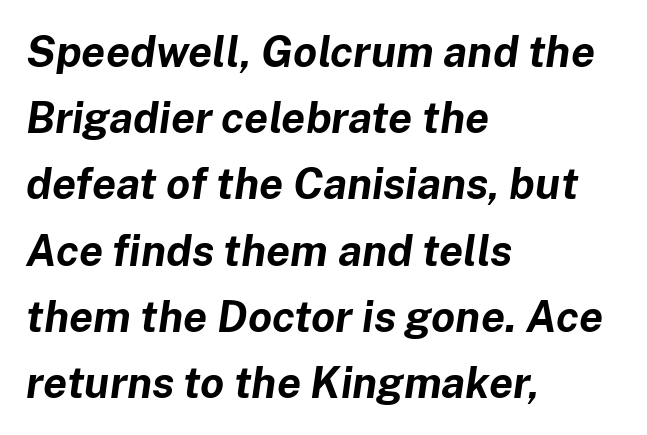
{"italic": "yes", "lean": "right", "slant_degrees": 8, "bold": "yes", "weight": "bold", "width": "normal", "stroke_contrast": "low", "x_height": "medium", "monospaced": "no", "underline": "no", "align": "left", "line_spacing": "normal", "line_spacing_ratio": 1.54, "letter_spacing": "normal", "letter_spacing_em": 0.0, "glyph_px": 43}
